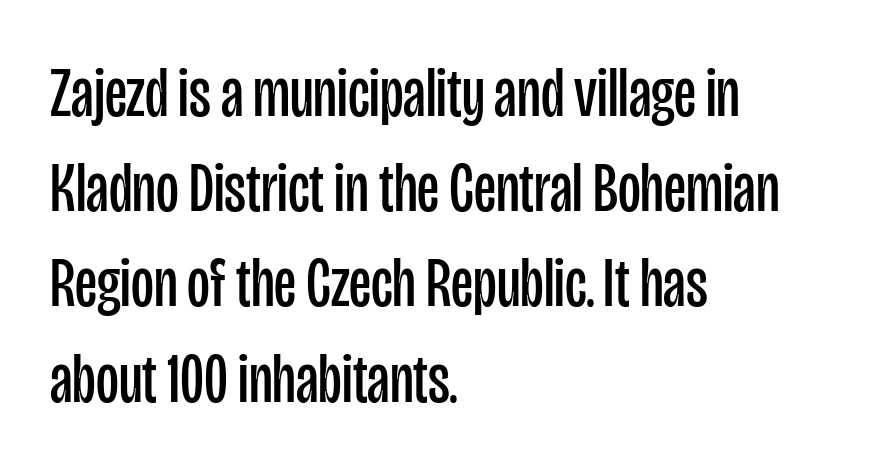
{"serif": "no", "italic": "no", "bold": "no", "weight": "regular", "width": "condensed", "stroke_contrast": "low", "x_height": "large", "monospaced": "no", "underline": "no", "align": "left", "line_spacing": "normal", "line_spacing_ratio": 1.36, "letter_spacing": "normal", "letter_spacing_em": 0.0, "glyph_px": 70}
